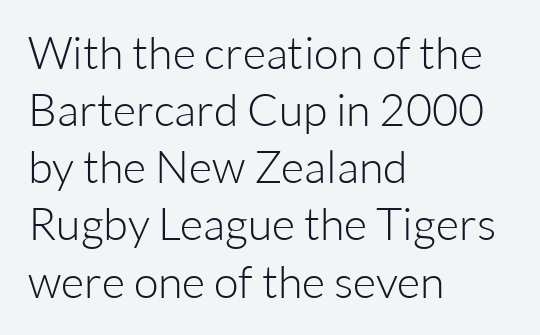
The image shows 45 px light sans-serif type, upright; set left-aligned, normal line spacing (1.27x), normal letter spacing, not underlined; low stroke contrast and a medium x-height.
